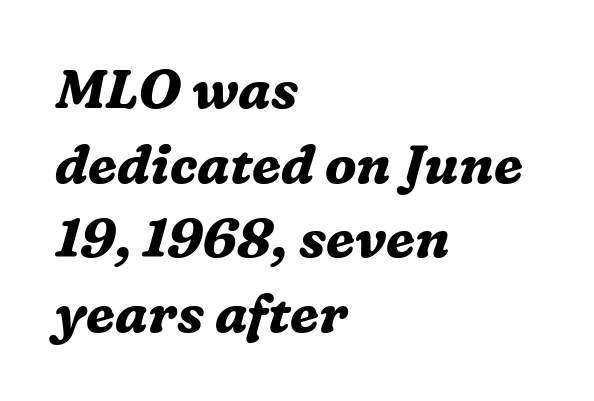
One-word summary of the alignment: left. No extra tracking has been applied to these lines. If you measured baseline to baseline, you'd find a middling distance. Quick note: italic.
